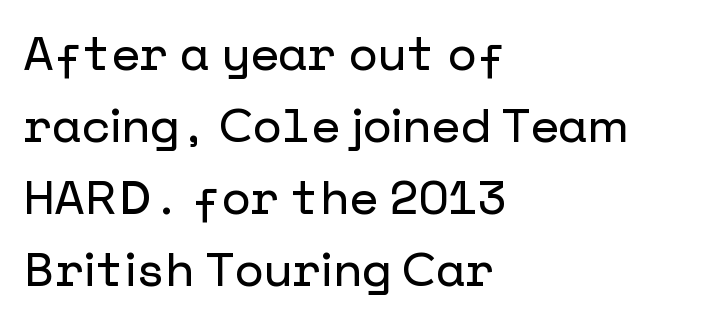
{"serif": "no", "italic": "no", "width": "normal", "stroke_contrast": "low", "x_height": "medium", "underline": "no", "align": "left", "line_spacing": "normal", "line_spacing_ratio": 1.53, "letter_spacing": "normal", "letter_spacing_em": 0.0, "glyph_px": 47}
